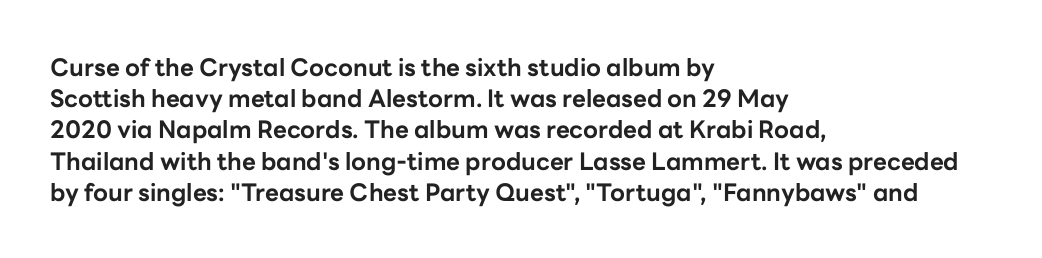
Q: Is the text bold? A: Yes.
Q: Is the text italic (slanted)? A: No, it is upright.
Q: Is the text underlined? A: No.
Q: How is the paragraph aligned? A: Left-aligned.
Q: Is the spacing between letters normal or unusually wide? A: Normal.
Q: Is the spacing between lines tight, normal or loose? A: Normal.
